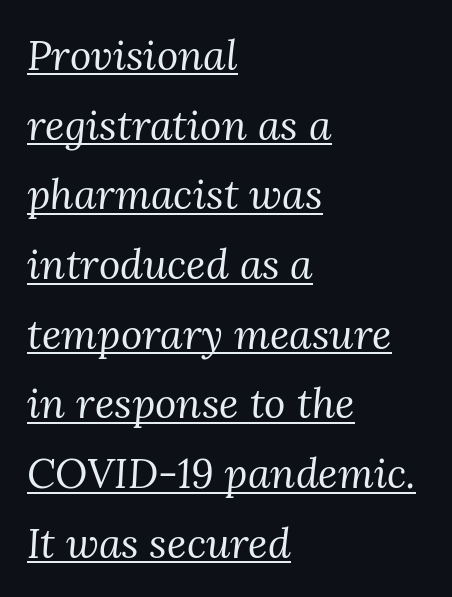
Q: Is the text bold? A: No.
Q: Is the text italic (slanted)? A: Yes, it leans right by about 3 degrees.
Q: Is the typeface a serif or a sans-serif typeface? A: Serif.
Q: Is the text underlined? A: Yes.
Q: How is the paragraph aligned? A: Left-aligned.
Q: Is the spacing between letters normal or unusually wide? A: Normal.
Q: Is the spacing between lines tight, normal or loose? A: Normal.
Q: Width (condensed, normal, or wide)? A: Normal.
Q: Stroke contrast? A: Medium.
Q: x-height? A: Medium.
Q: Monospaced? A: No.
